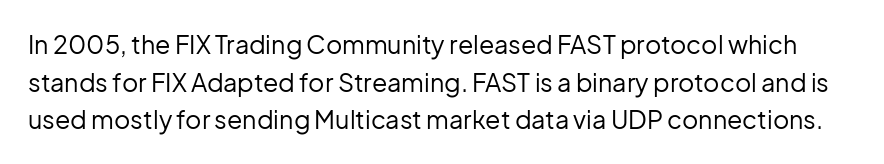
The image shows 25 px text type, upright; set normal line spacing (1.51x), normal letter spacing, not underlined.
